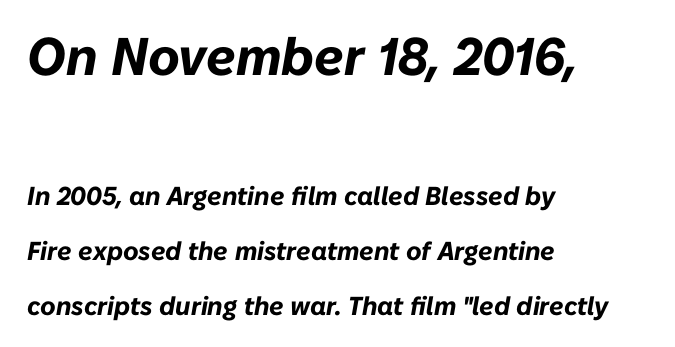
Plain, unruled lines of type. Teacher's note: observe the even left margin — that is flush-left alignment. Character widths vary here, with narrow letters taking less room than wide ones. Does the lettering tilt? It does — this is italic. The letters are bold, with thick, heavy strokes. No extra tracking has been applied to these lines.
